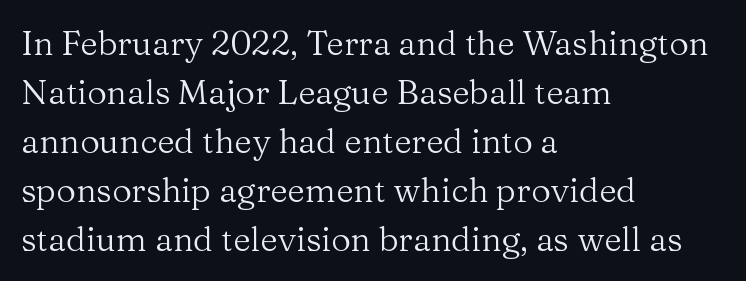
The image shows 34 px regular-weight serif type, upright; set left-aligned, normal line spacing (1.44x), normal letter spacing, not underlined; medium stroke contrast and a medium x-height.
